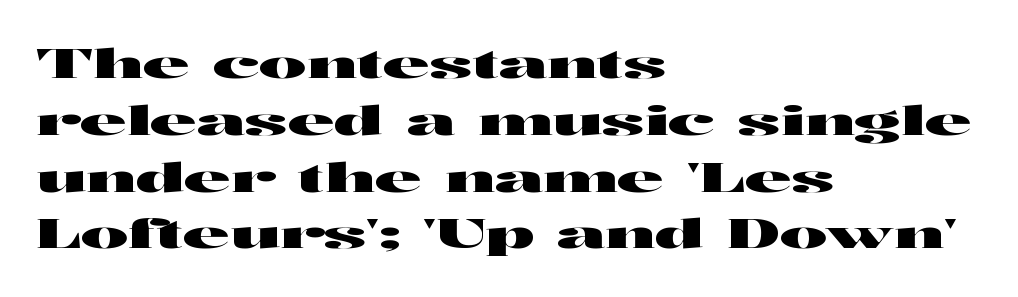
You could not count columns in this text — the font is proportionally spaced. Observe the ordinary spacing: letters are neighbours, not strangers. Leftover space on each line is placed entirely after the last word. To sum up the face: it is a sans, with no serifs.
